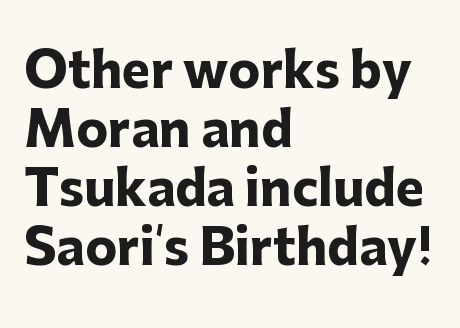
The setting favours the left margin, as ordinary paragraphs usually do. Characters follow at the spacing the type designer built in. Each letter's strokes conclude bluntly, with no projecting serifs. The letters are bold, with thick, heavy strokes. In terms of posture, this sample is upright.
